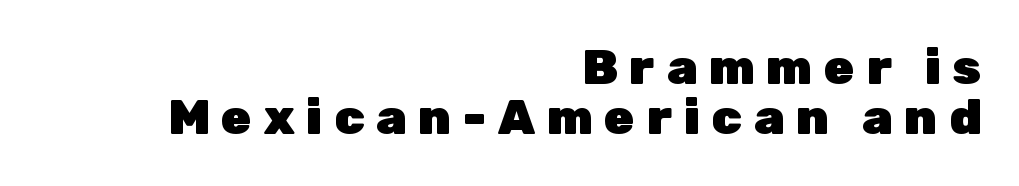
Q: Is the text bold? A: Yes.
Q: Is the text italic (slanted)? A: No, it is upright.
Q: Is the typeface a serif or a sans-serif typeface? A: Sans-serif.
Q: Is the text underlined? A: No.
Q: How is the paragraph aligned? A: Right-aligned.
Q: Is the spacing between letters normal or unusually wide? A: Unusually wide.
Q: Is the spacing between lines tight, normal or loose? A: Tight.
Q: Width (condensed, normal, or wide)? A: Normal.
Q: Stroke contrast? A: Low.
Q: x-height? A: Medium.
Q: Monospaced? A: No.
